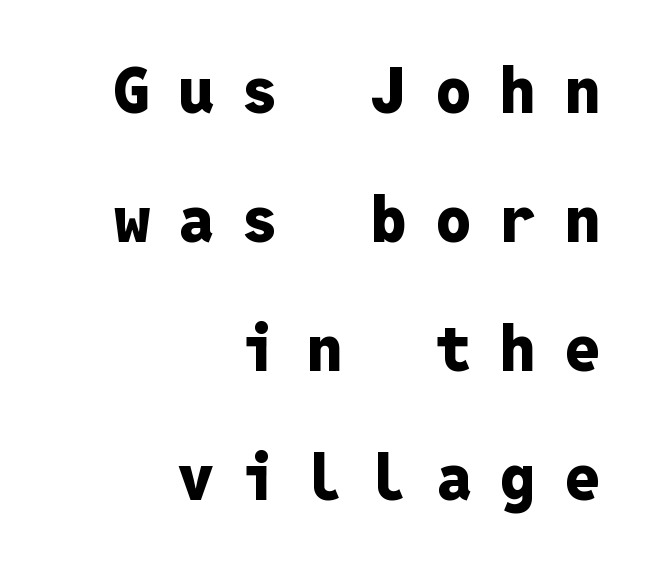
Q: Is the text bold? A: Yes.
Q: Is the text italic (slanted)? A: No, it is upright.
Q: Is the typeface a serif or a sans-serif typeface? A: Sans-serif.
Q: Is the text underlined? A: No.
Q: How is the paragraph aligned? A: Right-aligned.
Q: Is the spacing between letters normal or unusually wide? A: Unusually wide.
Q: Is the spacing between lines tight, normal or loose? A: Loose.
Q: Width (condensed, normal, or wide)? A: Normal.
Q: Stroke contrast? A: Low.
Q: x-height? A: Medium.
Q: Monospaced? A: Yes.
